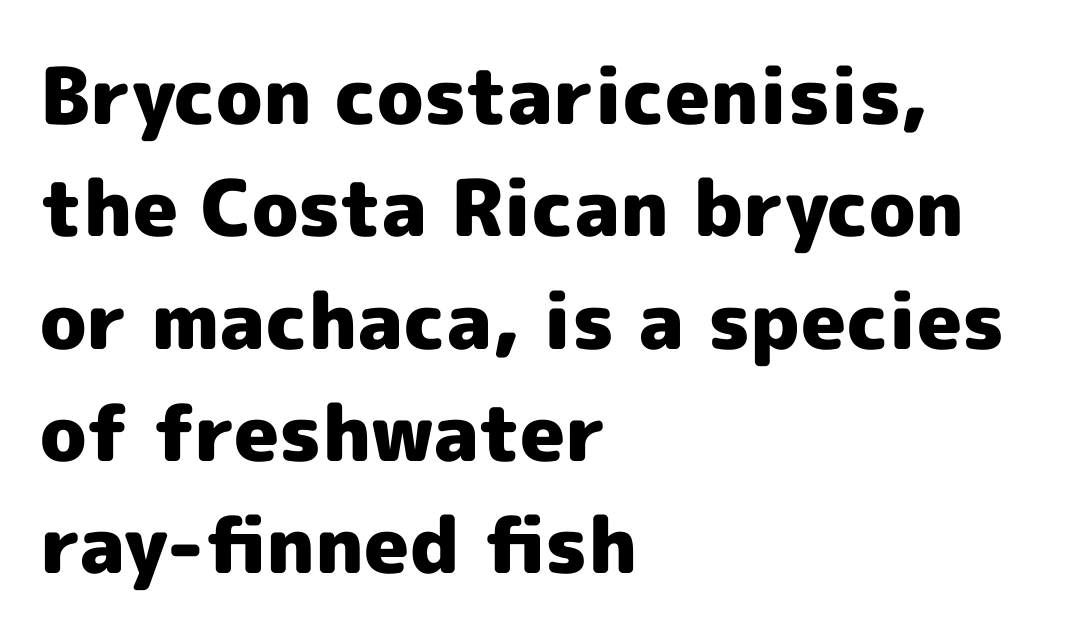
Note the varied advance widths — an 'i' is clearly narrower than an 'm'. The zone under the glyphs is completely vacant. You could call the tracking neutral — neither tight nor loose. This is heavy type, rendered in bold. I'd call this a sans setting — the letters go barefoot.
